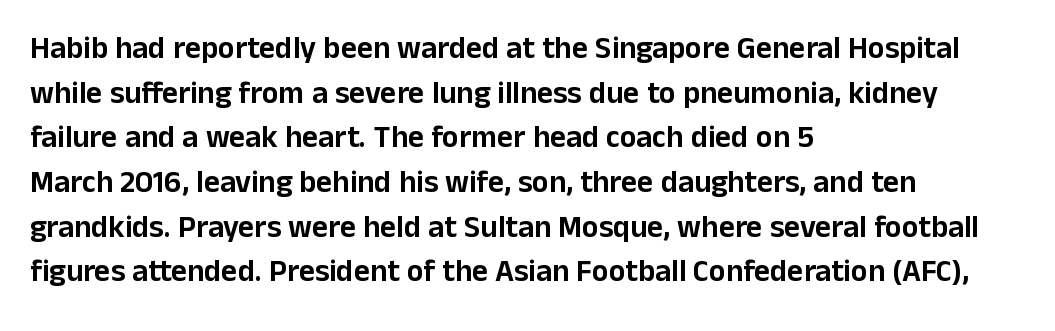
The image shows 31 px sans-serif type, upright; set left-aligned, normal line spacing (1.44x), normal letter spacing, not underlined; low stroke contrast and a medium x-height.
